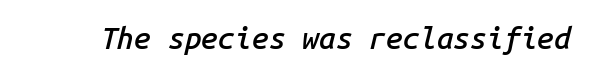
The image shows 30 px semibold type, italic (leaning right), monospaced; set normal letter spacing, not underlined; low stroke contrast and a medium x-height.
